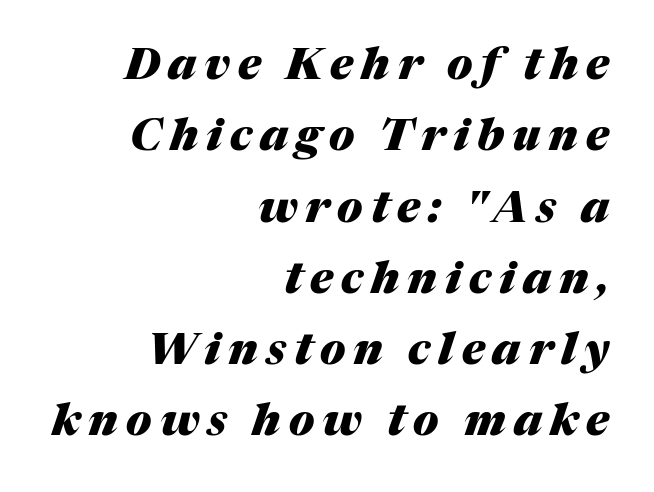
{"italic": "yes", "lean": "right", "slant_degrees": 17, "bold": "yes", "weight": "heavy", "width": "normal", "stroke_contrast": "medium", "x_height": "medium", "monospaced": "no", "underline": "no", "align": "right", "line_spacing": "normal", "line_spacing_ratio": 1.62, "glyph_px": 44}
